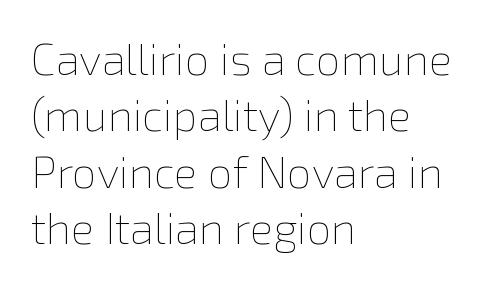
Heft: none added — not bold. The font's upright variant was chosen for this text. Caption: multi-line text, flush left, ragged right. Think of a printed novel: that variable character pitch is what you see here.
